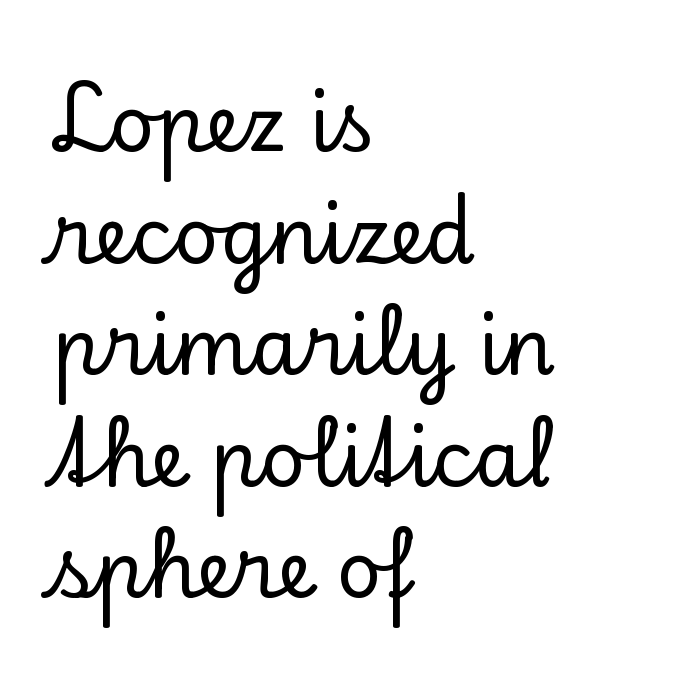
The image shows 78 px text type, upright; set left-aligned, normal line spacing (1.43x), normal letter spacing, not underlined; low stroke contrast and a small x-height.
